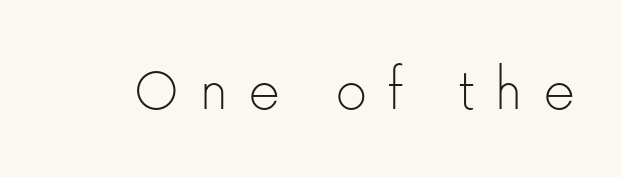
{"serif": "no", "italic": "no", "bold": "no", "weight": "thin", "width": "normal", "stroke_contrast": "low", "x_height": "medium", "monospaced": "no", "underline": "no", "letter_spacing": "wide", "letter_spacing_em": 0.31, "glyph_px": 63}
